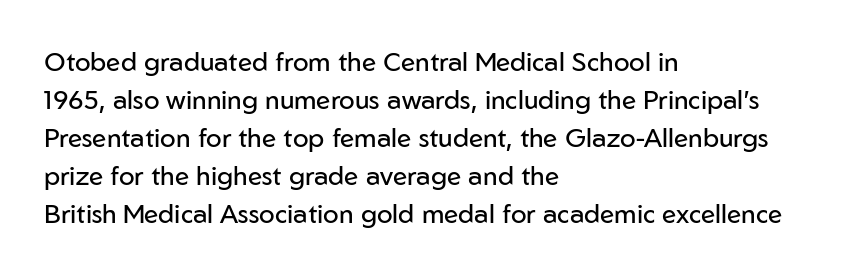
The image shows 26 px text type, upright; set left-aligned, normal line spacing (1.46x), normal letter spacing, not underlined.
